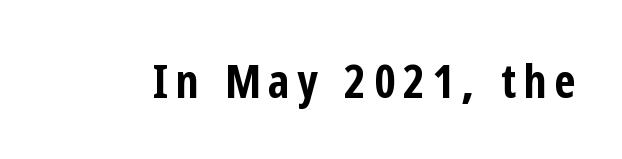
{"serif": "no", "italic": "no", "bold": "yes", "weight": "bold", "width": "condensed", "stroke_contrast": "low", "x_height": "medium", "monospaced": "no", "underline": "no", "glyph_px": 47}
